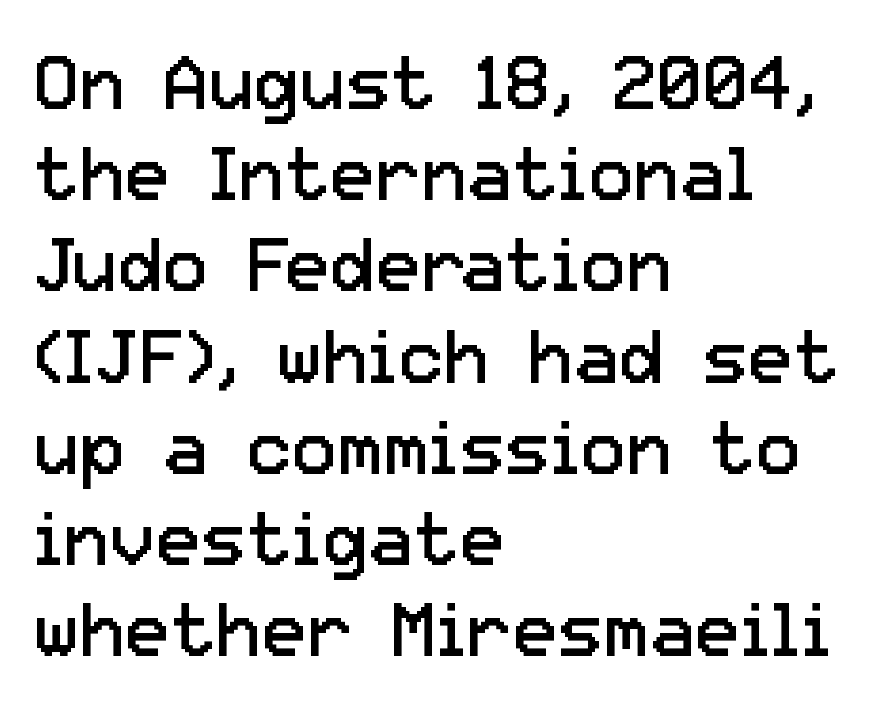
Q: Is the text bold? A: No.
Q: Is the text italic (slanted)? A: No, it is upright.
Q: Is the typeface a serif or a sans-serif typeface? A: Sans-serif.
Q: Is the text underlined? A: No.
Q: How is the paragraph aligned? A: Left-aligned.
Q: Is the spacing between letters normal or unusually wide? A: Normal.
Q: Width (condensed, normal, or wide)? A: Normal.
Q: Stroke contrast? A: Low.
Q: x-height? A: Medium.
Q: Monospaced? A: No.
